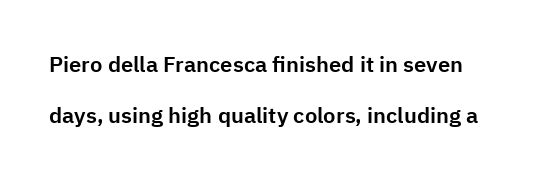
Q: Is the text italic (slanted)? A: No, it is upright.
Q: Is the text underlined? A: No.
Q: Is the spacing between letters normal or unusually wide? A: Normal.
Q: Is the spacing between lines tight, normal or loose? A: Loose.
